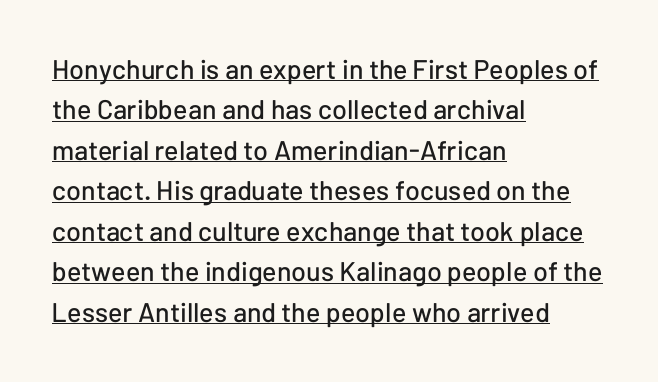
Compared with a centered layout, this one pins lines to the left instead. Ascenders rise straight up at ninety degrees. Check the space under the baseline: a stroke is drawn there. Reading down the column, the eye jumps a familiar distance to each next line.
